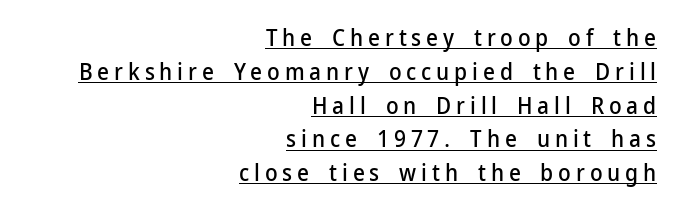
Q: Is the text italic (slanted)? A: No, it is upright.
Q: Is the text underlined? A: Yes.
Q: How is the paragraph aligned? A: Right-aligned.
Q: Is the spacing between letters normal or unusually wide? A: Unusually wide.
Q: Is the spacing between lines tight, normal or loose? A: Normal.
